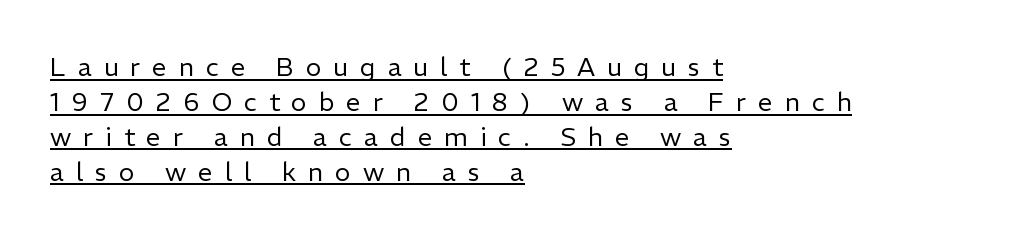
Notice how the passage keeps a crisp vertical edge on the left only. The passage shown stacks its lines at a standard gap. Spacing between characters has been opened up far beyond the box default. Weight: not bold — regular or lighter. Looks like someone drew a line under every word here.
